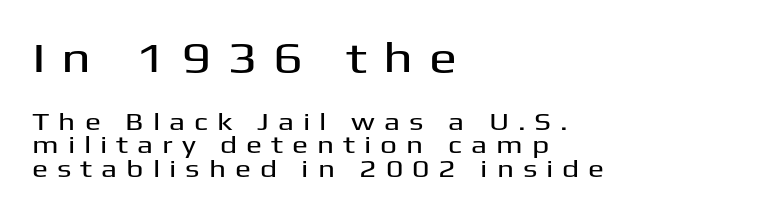
Q: Is the text italic (slanted)? A: No, it is upright.
Q: Is the typeface a serif or a sans-serif typeface? A: Sans-serif.
Q: Is the text underlined? A: No.
Q: How is the paragraph aligned? A: Left-aligned.
Q: Is the spacing between letters normal or unusually wide? A: Unusually wide.
Q: Is the spacing between lines tight, normal or loose? A: Tight.
Q: Which block of text is set in a larger size, the first (top) or the second (bottom)? A: The first (top) one.
Q: Width (condensed, normal, or wide)? A: Wide.
Q: Stroke contrast? A: Medium.
Q: x-height? A: Medium.
Q: Monospaced? A: No.
